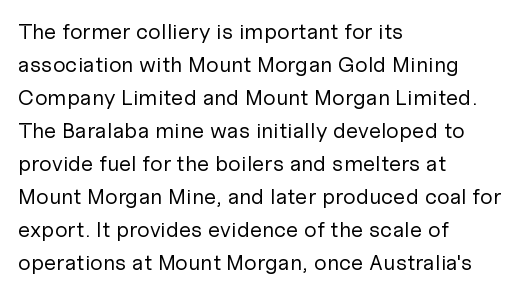
In terms of leading, this rendering sits right in the middle. Quick note: not italic, upright. Stems here are at most as thick as an everyday book face. Letter spacing: default.
